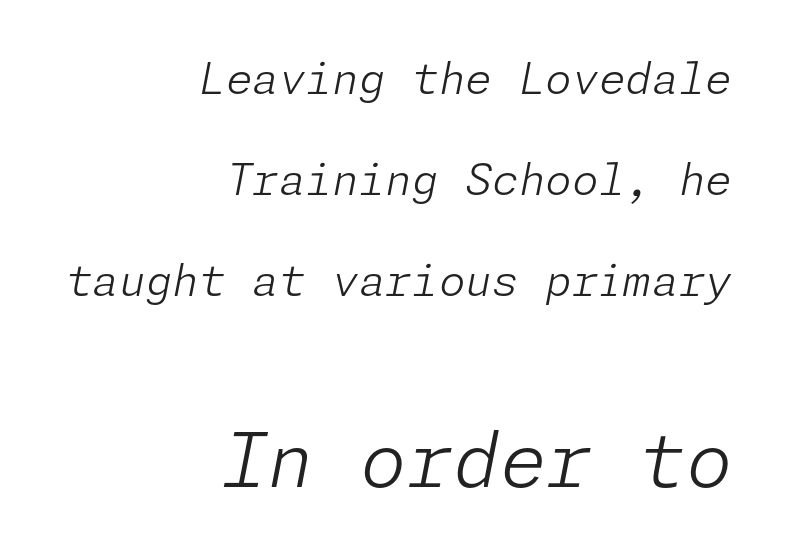
Q: Is the text bold? A: No.
Q: Is the text italic (slanted)? A: Yes, it leans right by about 11 degrees.
Q: Is the text underlined? A: No.
Q: How is the paragraph aligned? A: Right-aligned.
Q: Is the spacing between letters normal or unusually wide? A: Normal.
Q: Is the spacing between lines tight, normal or loose? A: Loose.
Q: Which block of text is set in a larger size, the first (top) or the second (bottom)? A: The second (bottom) one.
Q: Width (condensed, normal, or wide)? A: Normal.
Q: Stroke contrast? A: Low.
Q: x-height? A: Medium.
